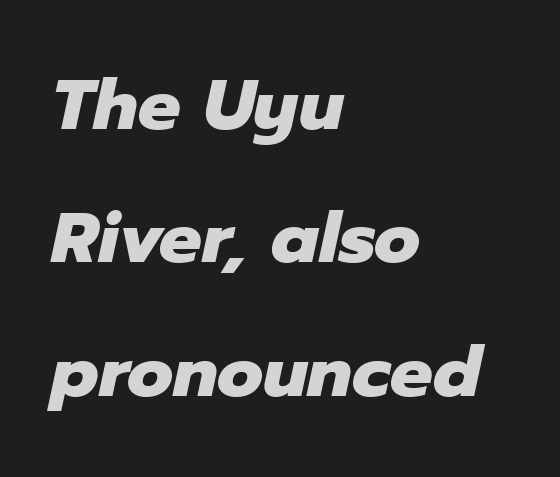
The image shows 71 px heavy type, italic (leaning right); set left-aligned, line spacing 1.88x, normal letter spacing, not underlined; low stroke contrast and a medium x-height.
